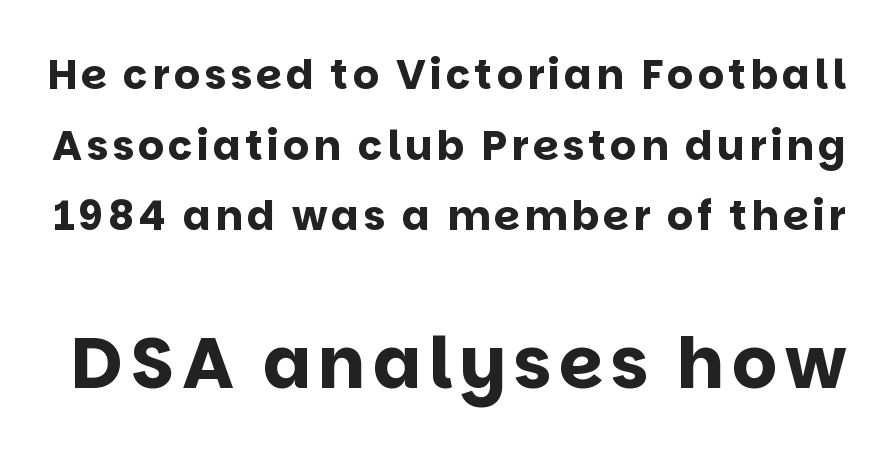
{"serif": "no", "italic": "no", "bold": "yes", "weight": "bold", "width": "normal", "stroke_contrast": "low", "x_height": "large", "monospaced": "no", "underline": "no", "line_spacing_ratio": 1.72, "larger_block": "second", "size_ratio": 1.73, "glyph_px": 71}
